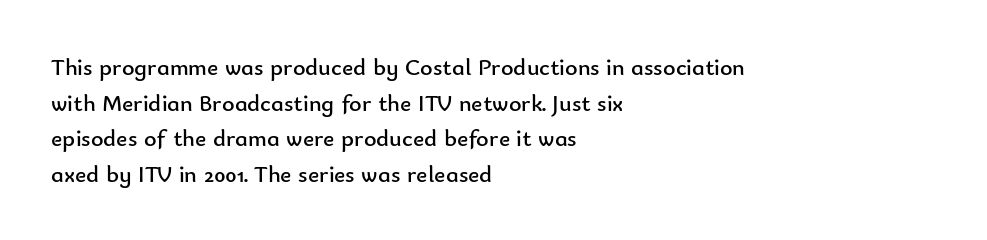
No italicization has been applied; the sample stays upright. Each line starts at the same left margin while the right side varies. Weight: regular or lighter. Compared with typical paragraphs, the rows here are spaced about the same. No extra tracking has been applied to these lines. Any mark beneath the type? The region is blank.
